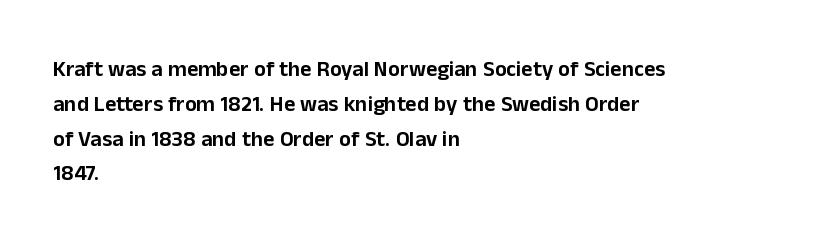
The letters stand straight up with perfectly vertical stems. The strip under each line holds only bare page. Each new line begins a customary step beneath the previous one. Inter-character spacing is left at the font's built-in metrics. The paragraph shown leans on its left margin.
